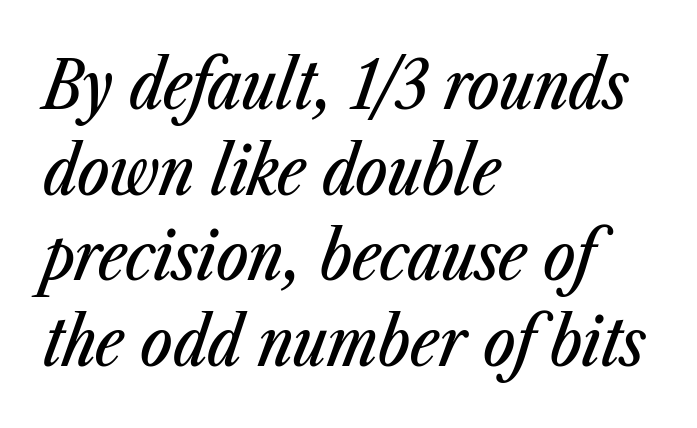
The image shows 68 px condensed type, italic (leaning right); set left-aligned, normal line spacing (1.26x), normal letter spacing, not underlined; low stroke contrast and a medium x-height.
